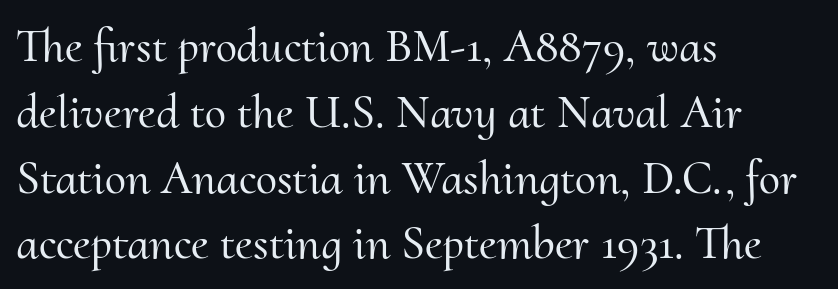
The rows are spaced the way most documents space them. Nobody drew a line under any word here. The gaps between neighbouring characters are ordinary and unremarkable. Typographically, this falls in the serif category.
